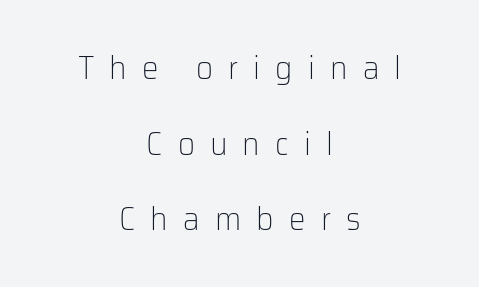
{"serif": "no", "italic": "no", "bold": "no", "weight": "light", "width": "normal", "stroke_contrast": "low", "x_height": "medium", "monospaced": "no", "underline": "no", "align": "center", "line_spacing": "loose", "line_spacing_ratio": 2.29, "letter_spacing": "wide", "letter_spacing_em": 0.46, "glyph_px": 33}
